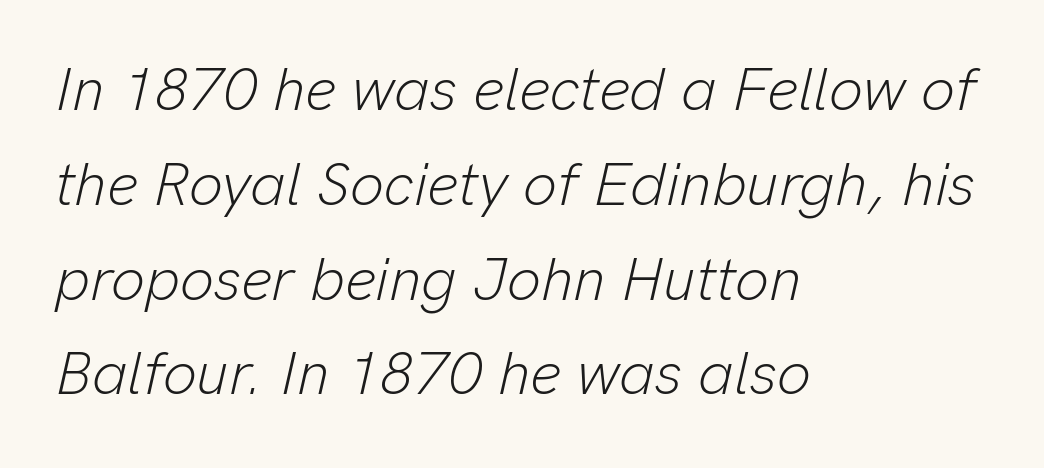
{"italic": "yes", "lean": "right", "slant_degrees": 13, "bold": "no", "weight": "light", "width": "normal", "stroke_contrast": "low", "x_height": "medium", "monospaced": "no", "underline": "no", "align": "left", "line_spacing": "normal", "line_spacing_ratio": 1.58, "letter_spacing": "normal", "letter_spacing_em": 0.0, "glyph_px": 60}
